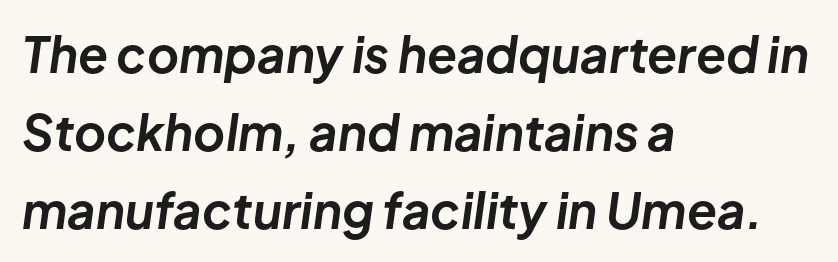
Do the characters align in a grid? No, the font is proportional. Caption: bold face, heavy strokes. Honestly, the row spacing looks completely unremarkable. The text block is weighted toward the left margin, trailing off unevenly rightward. Standard letterfit; no display-style spreading of the glyphs. The gap between lines stays unmarked.
